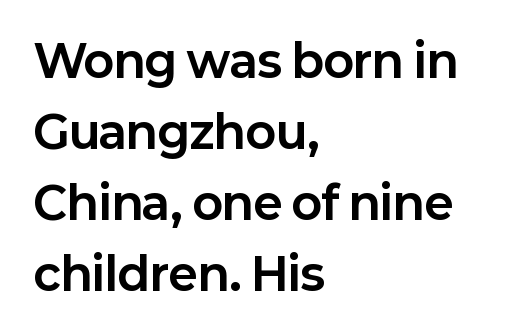
{"serif": "no", "italic": "no", "bold": "yes", "weight": "bold", "width": "normal", "stroke_contrast": "low", "x_height": "medium", "monospaced": "no", "underline": "no", "align": "left", "line_spacing": "normal", "line_spacing_ratio": 1.58, "letter_spacing": "normal", "letter_spacing_em": 0.0, "glyph_px": 45}
